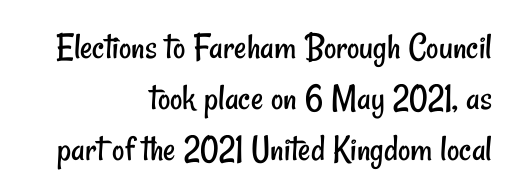
Each new line begins a customary step beneath the previous one. What stands out about the letter spacing? Nothing — it is the standard amount. This rendering employs a face without finishing strokes, i.e., a sans-serif. Compared with a flush-left layout, this one pins lines to the opposite, right side.
